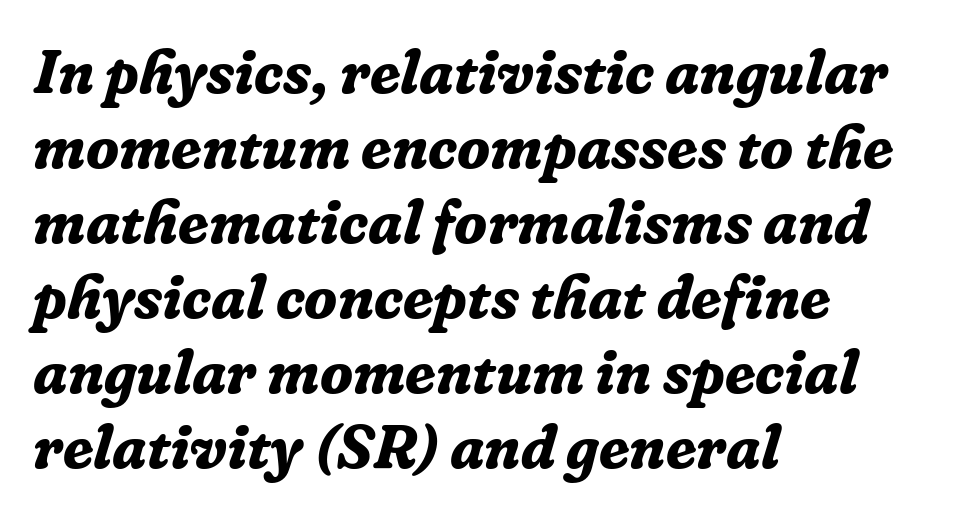
{"serif": "yes", "italic": "yes", "lean": "right", "slant_degrees": 16, "bold": "yes", "weight": "bold", "width": "normal", "stroke_contrast": "low", "x_height": "medium", "monospaced": "no", "underline": "no", "align": "left", "line_spacing_ratio": 1.23, "letter_spacing": "normal", "letter_spacing_em": 0.0, "glyph_px": 61}
